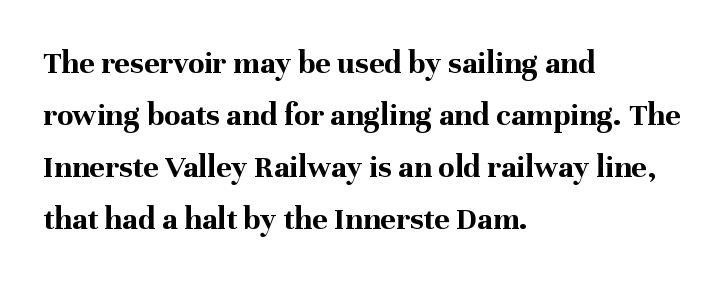
The image shows 33 px bold serif type, upright; set left-aligned, normal line spacing (1.58x), normal letter spacing, not underlined; medium stroke contrast and a medium x-height.
